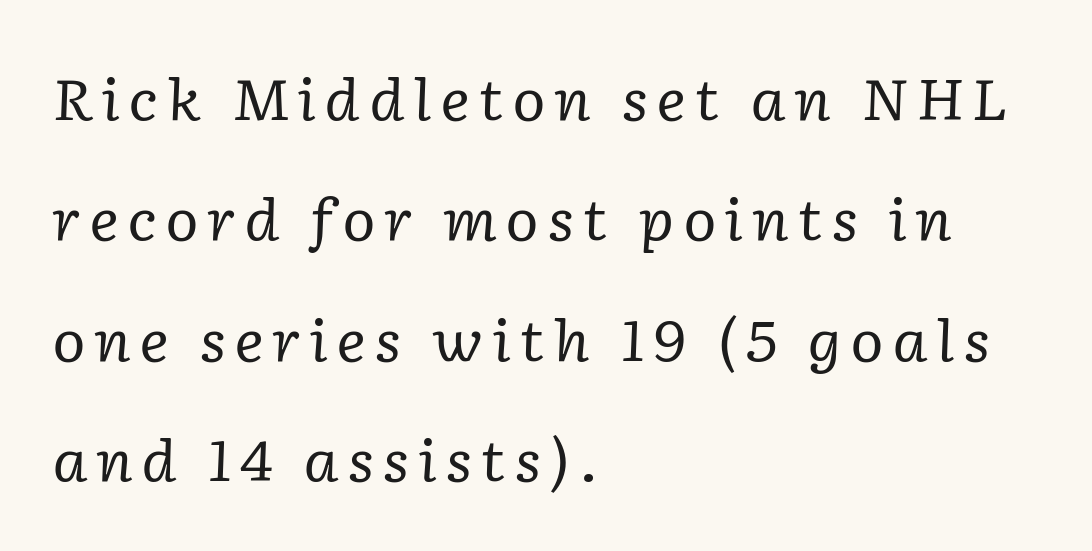
Is this a sans? No — the strokes have serifs. The space between consecutive lines is lavish. The typesetting does not lean heavy: it is not bold. The space directly below the letters is spotless. These lines are rendered in a variable-pitch font.
